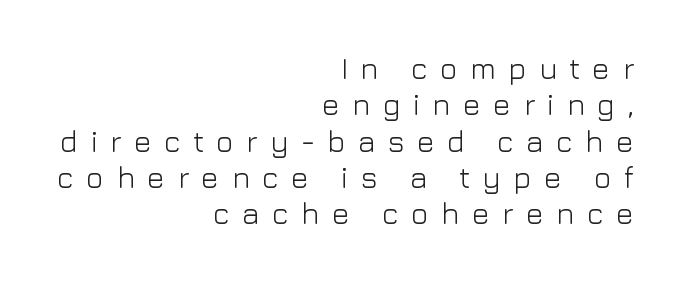
Q: Is the text bold? A: No.
Q: Is the text italic (slanted)? A: No, it is upright.
Q: Is the typeface a serif or a sans-serif typeface? A: Sans-serif.
Q: Is the text underlined? A: No.
Q: How is the paragraph aligned? A: Right-aligned.
Q: Is the spacing between letters normal or unusually wide? A: Unusually wide.
Q: Width (condensed, normal, or wide)? A: Normal.
Q: Stroke contrast? A: Low.
Q: x-height? A: Medium.
Q: Monospaced? A: No.
